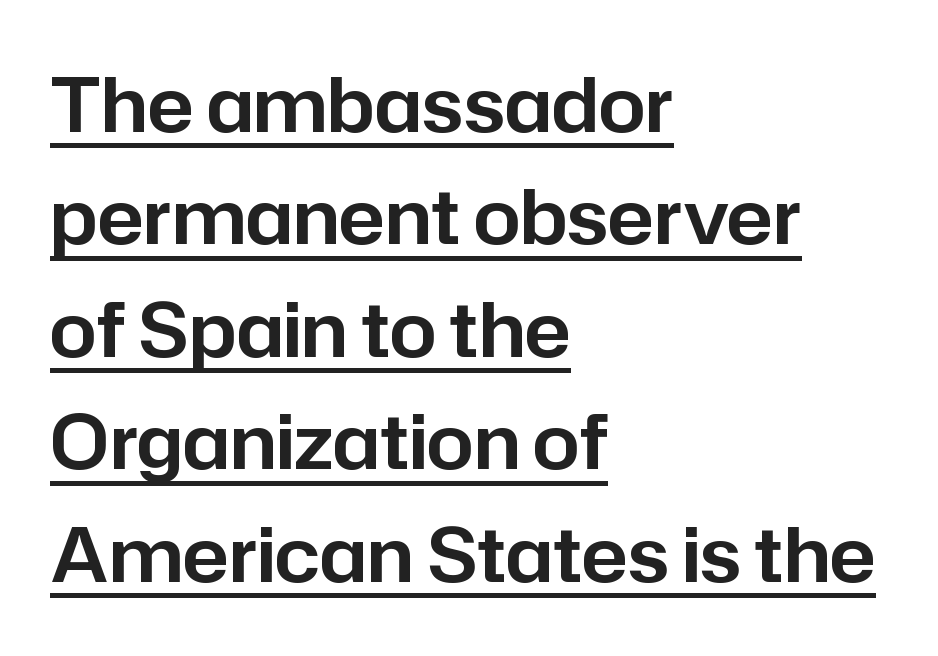
{"serif": "no", "italic": "no", "width": "normal", "stroke_contrast": "low", "x_height": "medium", "monospaced": "no", "underline": "yes", "align": "left", "line_spacing": "normal", "line_spacing_ratio": 1.5, "letter_spacing": "normal", "letter_spacing_em": 0.0, "glyph_px": 75}
